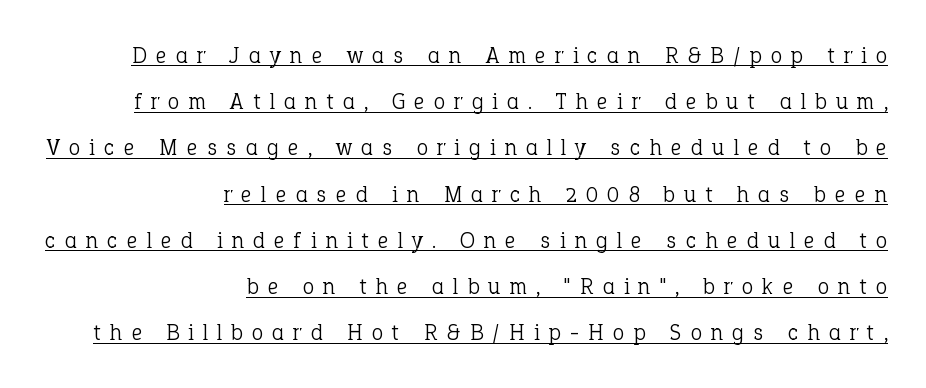
The leading is generous, giving the passage an open texture. The passage shown is underscored from start to finish. Stem width sits at or under what a default text font uses. Posture: vertical.
